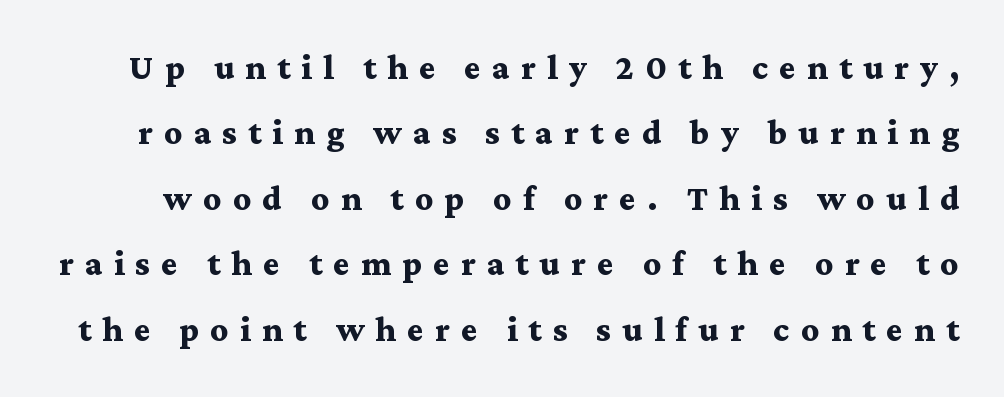
The image shows 35 px bold, wide serif type, upright; set line spacing 1.87x, unusually wide letter spacing (+0.32 em), not underlined; medium stroke contrast and a medium x-height.
